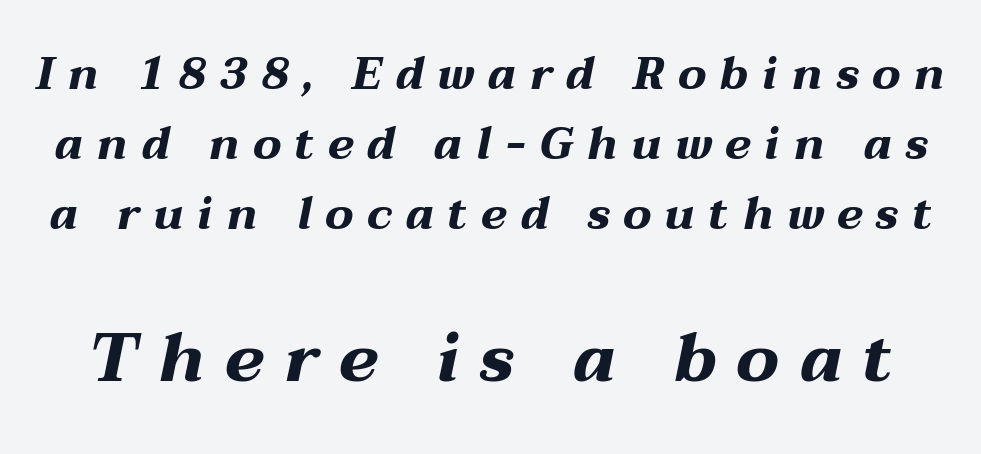
Students, this is bold: see how much ink each stroke carries. Horizontal bands of white between lines are of average thickness. Emphasis-style slanted type is in use. Display-style spreading of the glyphs; the letterfit is very open. You get the small type first, then a jump to larger type. The baseline area is clear.
